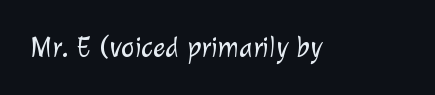
The image shows 29 px light sans-serif type; set normal letter spacing, not underlined; low stroke contrast and a medium x-height.
